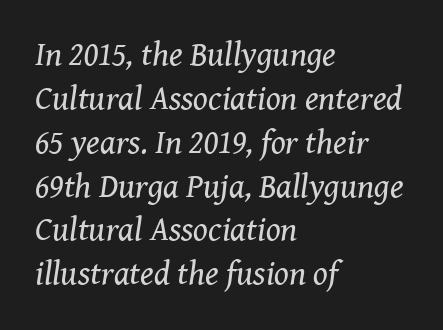
Every character sits at an angle, as italics do. This is not heavy type; no bold has been used. What stands out about the letter spacing? Nothing — it is the standard amount. Lines of text with bare space underneath. Serif or sans? Serif — the stroke terminals have little feet.
